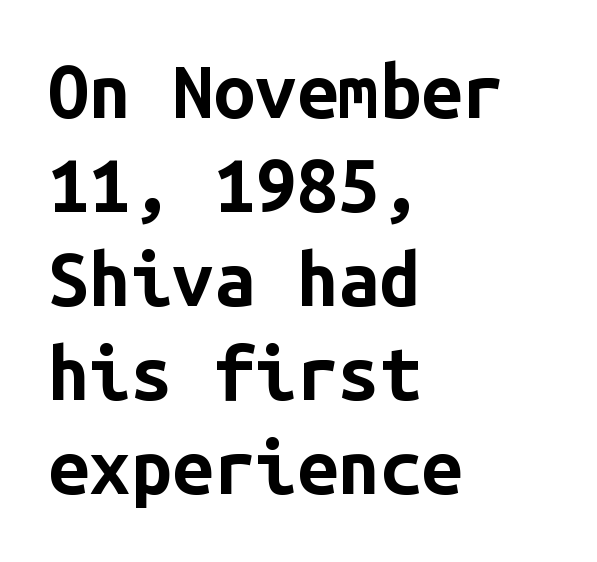
Q: Is the text bold? A: Yes.
Q: Is the text italic (slanted)? A: No, it is upright.
Q: Is the typeface a serif or a sans-serif typeface? A: Sans-serif.
Q: Is the text underlined? A: No.
Q: How is the paragraph aligned? A: Left-aligned.
Q: Is the spacing between letters normal or unusually wide? A: Normal.
Q: Is the spacing between lines tight, normal or loose? A: Normal.
Q: Width (condensed, normal, or wide)? A: Normal.
Q: Stroke contrast? A: Low.
Q: x-height? A: Medium.
Q: Monospaced? A: Yes.
